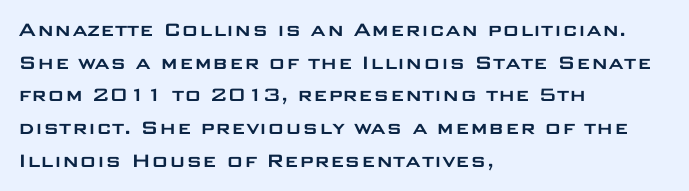
The image shows 23 px text type, upright; set left-aligned, normal line spacing (1.42x), normal letter spacing, not underlined.
